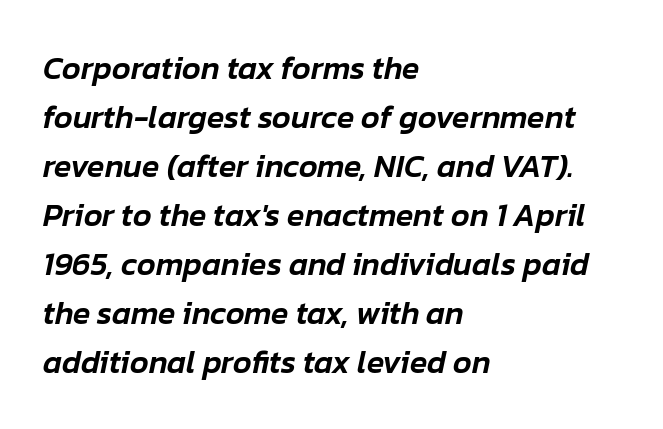
A typesetter would call this proportional, since set widths differ per character. The paragraph has a hard left edge and a soft right edge. A typesetter would mark this as italic. Default kerning and tracking; the words read as compact shapes. Decoration check: the copy has no underline. Regular leading.
